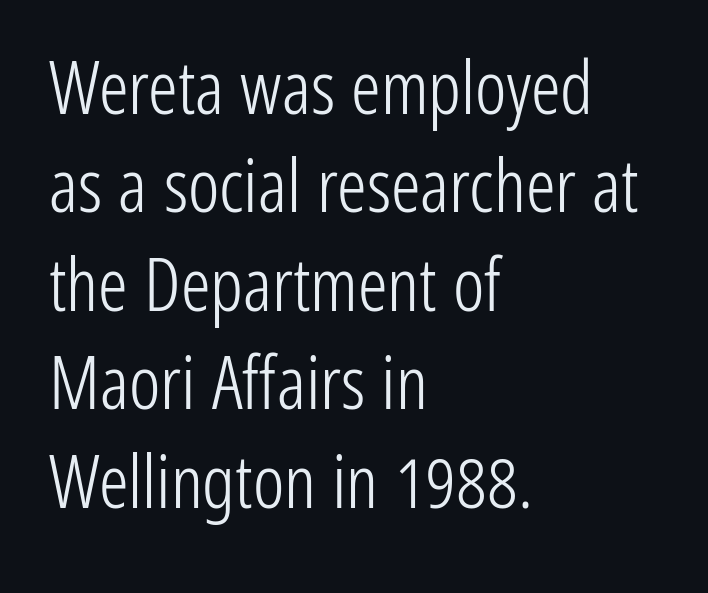
Q: Is the text bold? A: No.
Q: Is the text italic (slanted)? A: No, it is upright.
Q: Is the typeface a serif or a sans-serif typeface? A: Sans-serif.
Q: Is the text underlined? A: No.
Q: How is the paragraph aligned? A: Left-aligned.
Q: Is the spacing between letters normal or unusually wide? A: Normal.
Q: Is the spacing between lines tight, normal or loose? A: Normal.
Q: Width (condensed, normal, or wide)? A: Condensed.
Q: Stroke contrast? A: Low.
Q: x-height? A: Medium.
Q: Monospaced? A: No.
